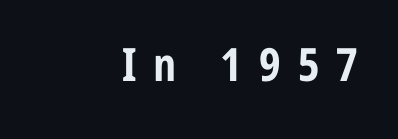
No italicization has been applied; the sample stays upright. Decoration check: the copy has no underline. Here the glyphs are tracked loosely, breaking word shapes into spaced letters. The compositor pushed each line to the right boundary. Varying glyph widths throughout — classic text-font behaviour. In terms of weight, the rendering is a true, heavy bold.
